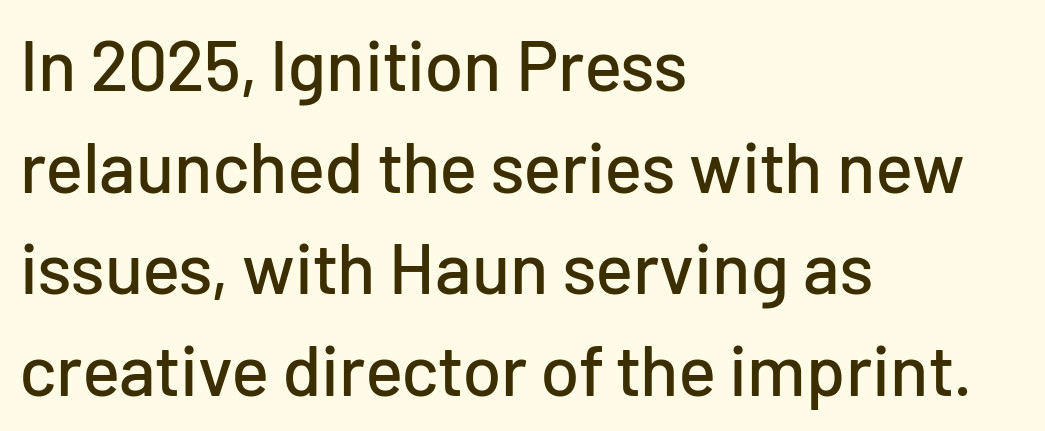
The foot of each line stays bare and open. You could not count columns in this text — the font is proportionally spaced. Style check: upright. The characters display no serif detailing; their extremities are plain. Is the letter spacing exaggerated? No — it looks like the ordinary default. Rows of type keep a routine distance in the vertical direction.
